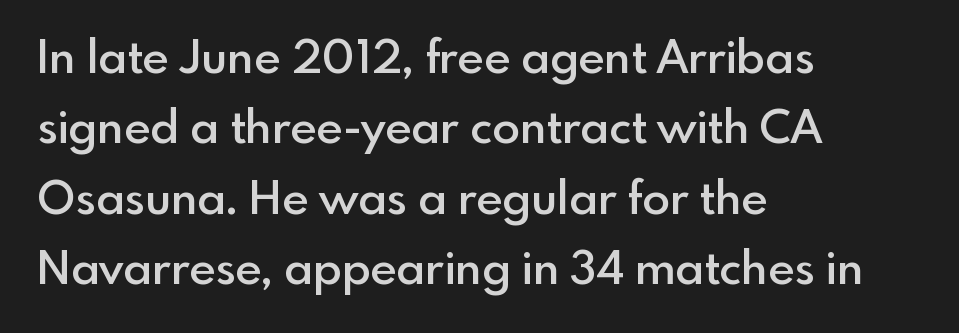
Q: Is the text bold? A: Semi-bold.
Q: Is the text italic (slanted)? A: No, it is upright.
Q: Is the typeface a serif or a sans-serif typeface? A: Sans-serif.
Q: Is the text underlined? A: No.
Q: How is the paragraph aligned? A: Left-aligned.
Q: Is the spacing between letters normal or unusually wide? A: Normal.
Q: Is the spacing between lines tight, normal or loose? A: Normal.
Q: Width (condensed, normal, or wide)? A: Normal.
Q: x-height? A: Small.
Q: Monospaced? A: No.
